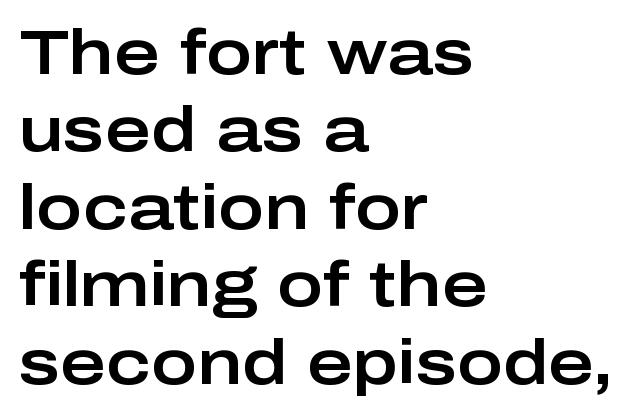
{"serif": "no", "italic": "no", "width": "wide", "stroke_contrast": "low", "x_height": "medium", "monospaced": "no", "underline": "no", "align": "left", "line_spacing": "normal", "line_spacing_ratio": 1.25, "letter_spacing": "normal", "letter_spacing_em": 0.0, "glyph_px": 62}
